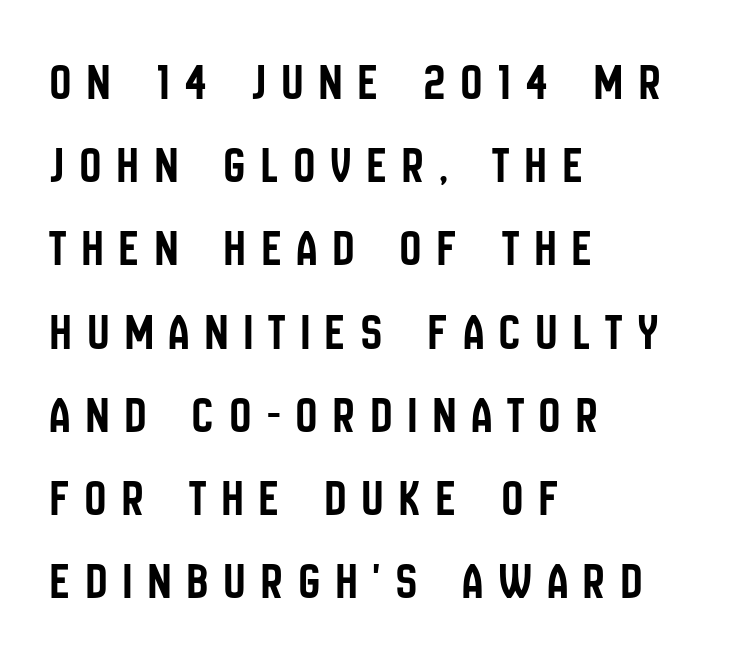
The image shows 52 px condensed sans-serif type, upright; set left-aligned, normal line spacing (1.6x), unusually wide letter spacing (+0.31 em), not underlined; low stroke contrast and a large x-height.
